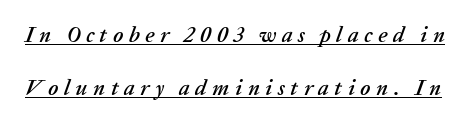
Q: Is the text italic (slanted)? A: Yes, it leans right by about 20 degrees.
Q: Is the text underlined? A: Yes.
Q: Is the spacing between letters normal or unusually wide? A: Unusually wide.
Q: Is the spacing between lines tight, normal or loose? A: Loose.
